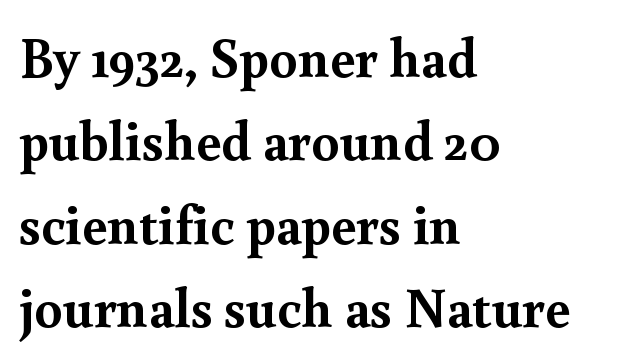
{"serif": "yes", "italic": "no", "bold": "yes", "weight": "semibold", "width": "normal", "x_height": "small", "monospaced": "no", "underline": "no", "align": "left", "line_spacing": "normal", "line_spacing_ratio": 1.49, "letter_spacing": "normal", "letter_spacing_em": 0.0, "glyph_px": 56}
